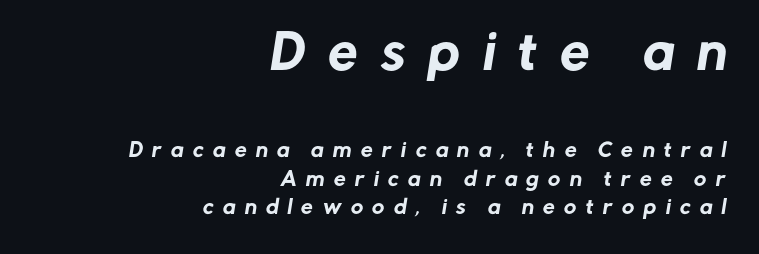
{"serif": "no", "width": "normal", "stroke_contrast": "low", "x_height": "medium", "monospaced": "no", "underline": "no", "align": "right", "line_spacing": "normal", "line_spacing_ratio": 1.5, "letter_spacing": "wide", "letter_spacing_em": 0.49, "larger_block": "first", "size_ratio": 2.47, "glyph_px": 47}
